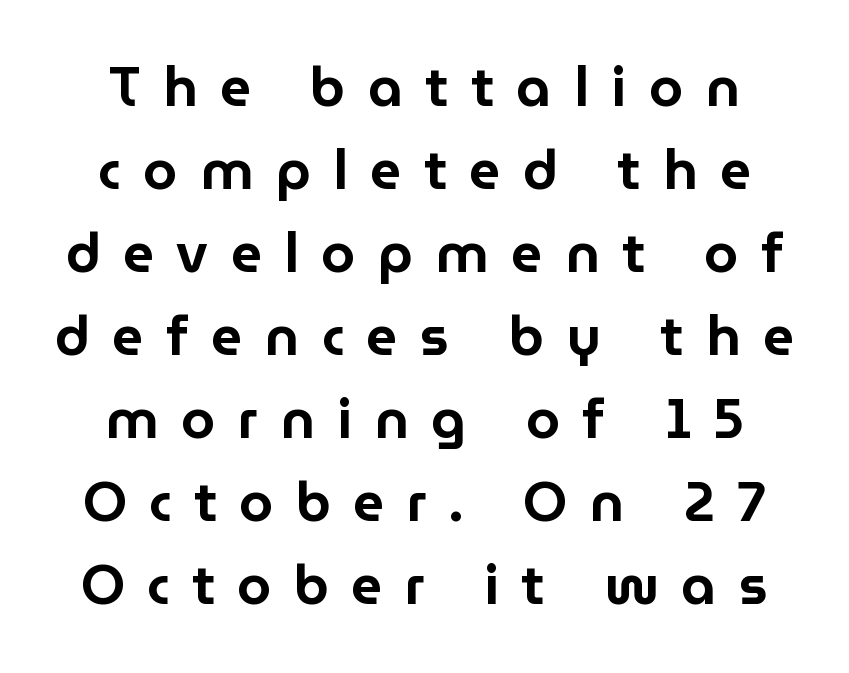
{"serif": "no", "italic": "no", "width": "normal", "stroke_contrast": "low", "x_height": "medium", "monospaced": "no", "underline": "no", "align": "center", "line_spacing": "normal", "line_spacing_ratio": 1.51, "letter_spacing": "wide", "letter_spacing_em": 0.41, "glyph_px": 55}
